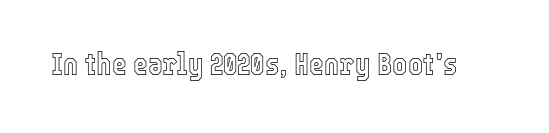
The image shows 32 px condensed type, upright; set normal letter spacing, not underlined; a medium x-height.
